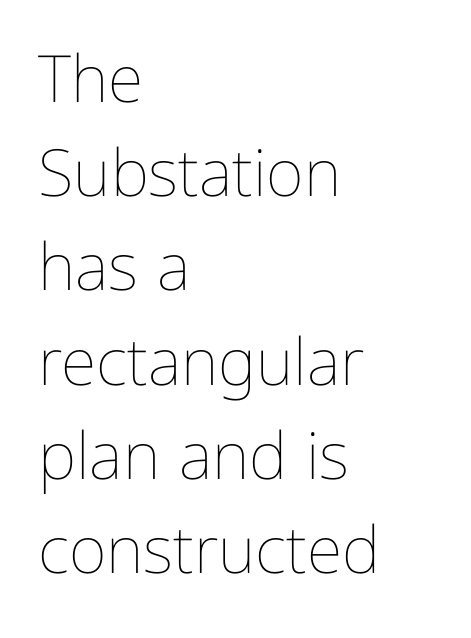
One glance says typical: line gaps are just what's usual. Words appear dense and cohesive because spacing is normal. Proportional: the letters do not fall into vertical columns. The text block is weighted toward the left margin, trailing off unevenly rightward.
